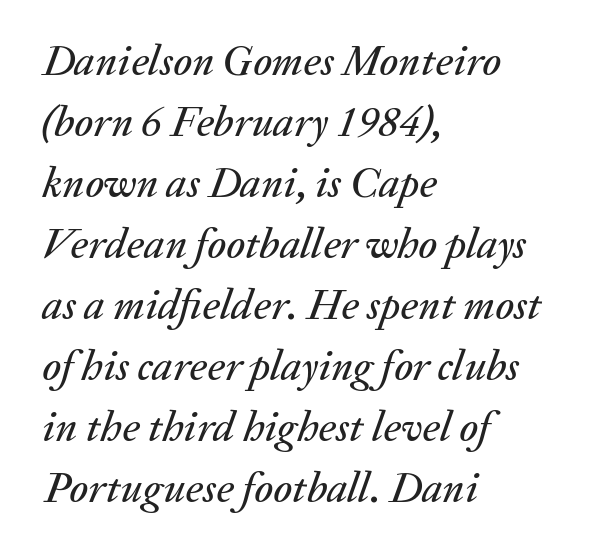
The image shows 43 px text type, italic (leaning right); set left-aligned, normal line spacing (1.42x), normal letter spacing, not underlined; medium stroke contrast and a medium x-height.
